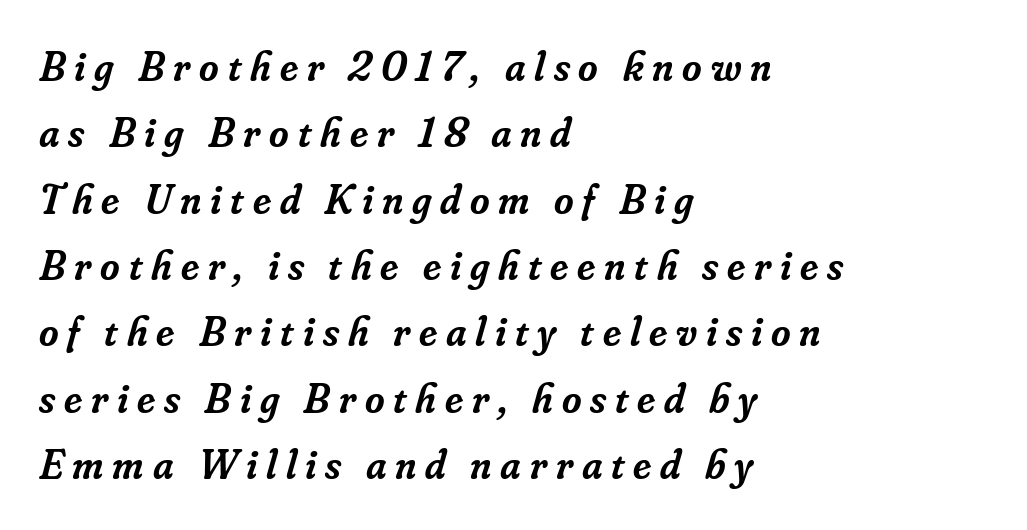
The image shows 42 px semibold serif type, italic (leaning right); set left-aligned, normal line spacing (1.58x), unusually wide letter spacing (+0.21 em), not underlined; low stroke contrast and a small x-height.
